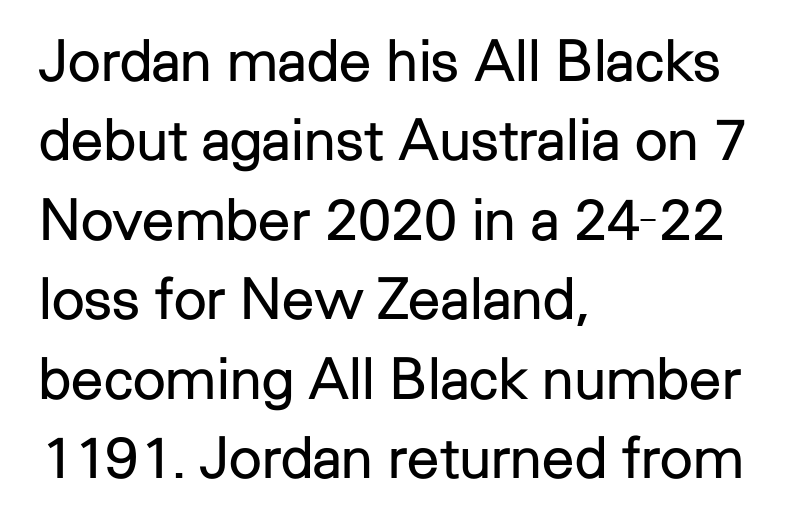
Each line starts at the same left margin while the right side varies. The letterforms sit at book weight or below. Is there any slant? The stems are plumb. Clear beneath every line of the passage. Inter-character spacing is left at the font's built-in metrics.
